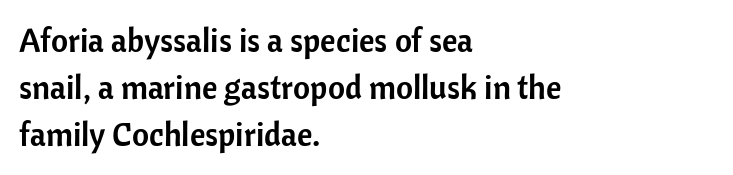
The image shows 33 px sans-serif type, upright; set left-aligned, normal line spacing (1.43x), normal letter spacing, not underlined; low stroke contrast and a medium x-height.
